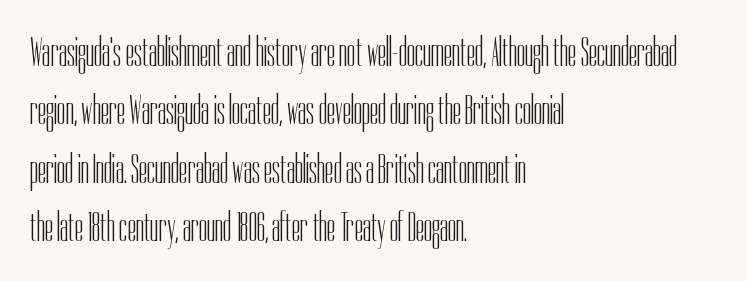
The image shows 42 px light, condensed sans-serif type, upright; set left-aligned, normal line spacing (1.39x), normal letter spacing, not underlined; low stroke contrast and a medium x-height.
